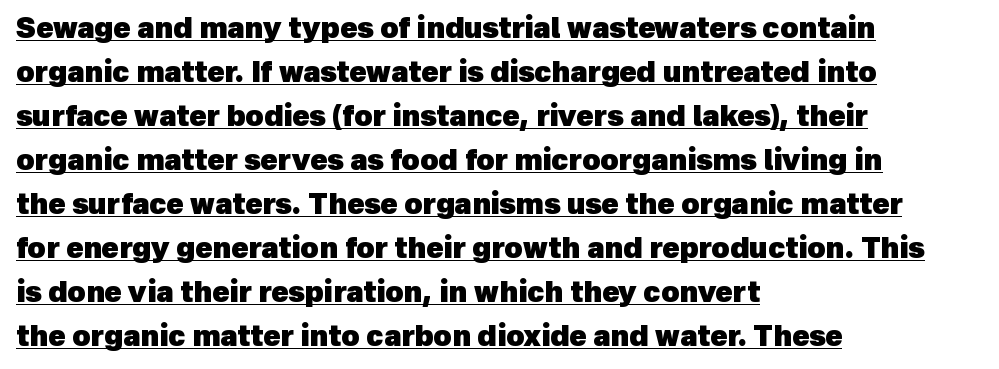
Q: Is the text bold? A: Yes.
Q: Is the typeface a serif or a sans-serif typeface? A: Sans-serif.
Q: Is the text underlined? A: Yes.
Q: How is the paragraph aligned? A: Left-aligned.
Q: Is the spacing between letters normal or unusually wide? A: Normal.
Q: Is the spacing between lines tight, normal or loose? A: Normal.
Q: Width (condensed, normal, or wide)? A: Normal.
Q: x-height? A: Medium.
Q: Monospaced? A: No.
